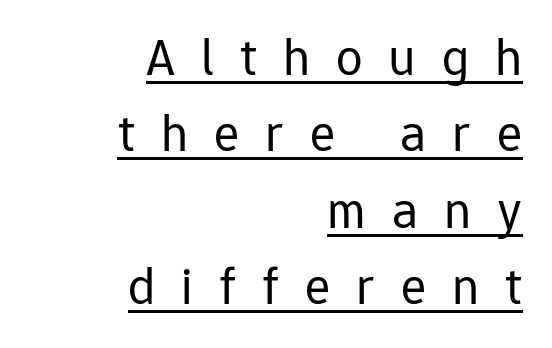
Q: Is the text bold? A: No.
Q: Is the text italic (slanted)? A: No, it is upright.
Q: Is the typeface a serif or a sans-serif typeface? A: Sans-serif.
Q: Is the text underlined? A: Yes.
Q: How is the paragraph aligned? A: Right-aligned.
Q: Is the spacing between letters normal or unusually wide? A: Unusually wide.
Q: Is the spacing between lines tight, normal or loose? A: Normal.
Q: Width (condensed, normal, or wide)? A: Normal.
Q: Stroke contrast? A: Low.
Q: x-height? A: Medium.
Q: Monospaced? A: No.
